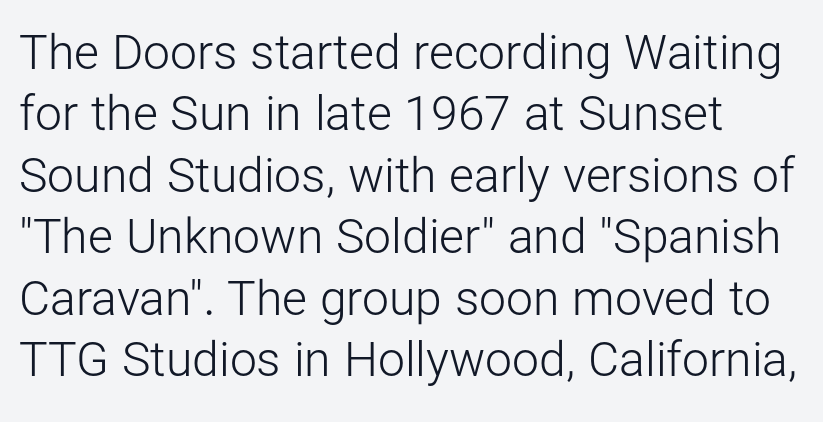
{"serif": "no", "italic": "no", "bold": "no", "weight": "light", "width": "normal", "stroke_contrast": "low", "x_height": "medium", "monospaced": "no", "underline": "no", "align": "left", "line_spacing": "normal", "line_spacing_ratio": 1.28, "letter_spacing": "normal", "letter_spacing_em": 0.0, "glyph_px": 48}
